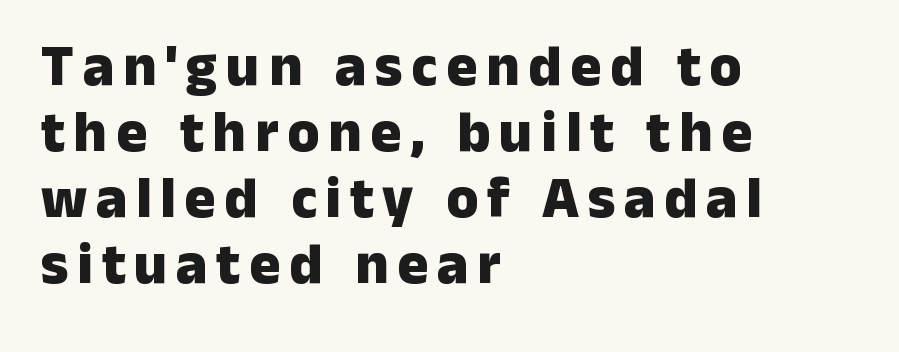
{"serif": "no", "italic": "no", "bold": "yes", "weight": "heavy", "width": "normal", "stroke_contrast": "low", "x_height": "medium", "monospaced": "no", "underline": "no", "align": "left", "line_spacing": "tight", "line_spacing_ratio": 1.14, "glyph_px": 58}
